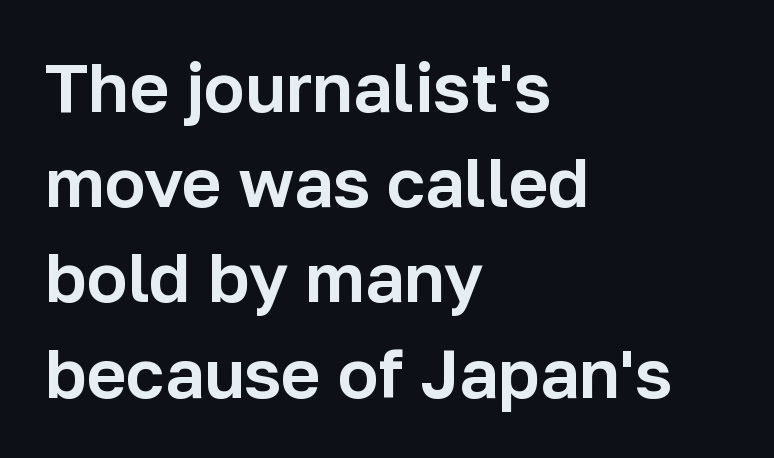
{"serif": "no", "italic": "no", "width": "normal", "stroke_contrast": "low", "x_height": "medium", "monospaced": "no", "underline": "no", "align": "left", "line_spacing": "normal", "line_spacing_ratio": 1.4, "letter_spacing": "normal", "letter_spacing_em": 0.0, "glyph_px": 68}
